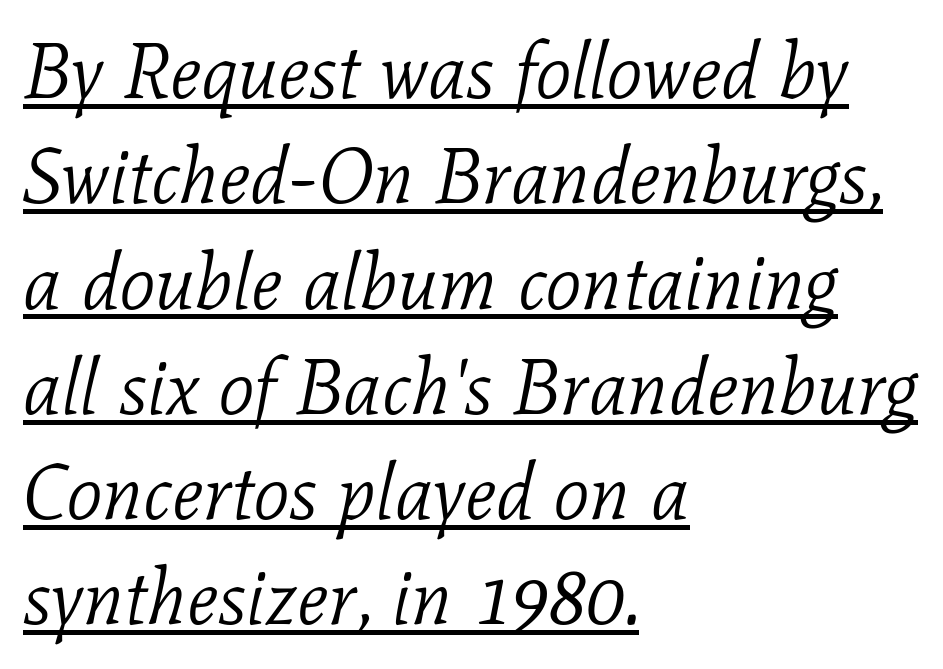
Does the copy run flush right? No — it runs flush left. Looks like someone drew a line under every word here. The space between consecutive lines is moderate. The strokes are not fattened; the text isn't bold. The passage shown is typed in a proportional face where columns would drift. Type style note: has serifs.
